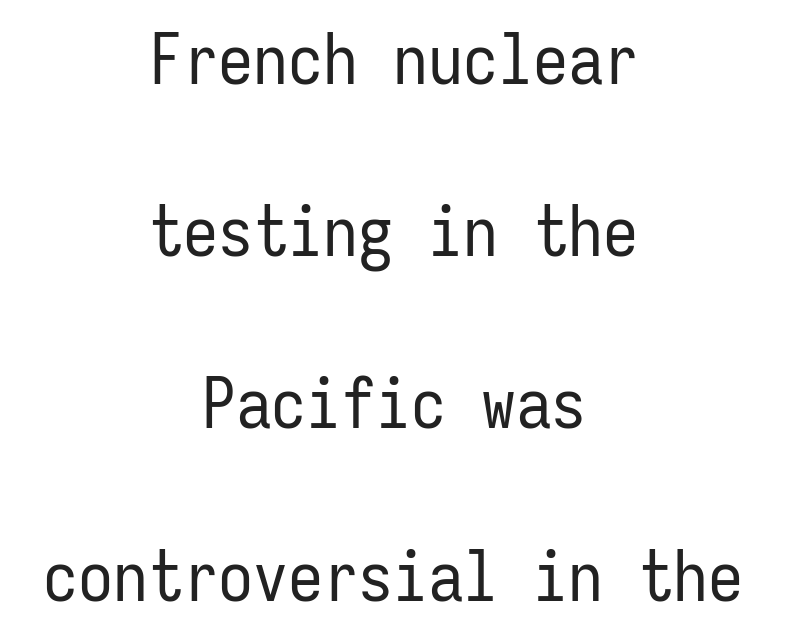
Q: Is the text bold? A: No.
Q: Is the text italic (slanted)? A: No, it is upright.
Q: Is the typeface a serif or a sans-serif typeface? A: Sans-serif.
Q: Is the text underlined? A: No.
Q: How is the paragraph aligned? A: Centered.
Q: Is the spacing between letters normal or unusually wide? A: Normal.
Q: Is the spacing between lines tight, normal or loose? A: Loose.
Q: Width (condensed, normal, or wide)? A: Condensed.
Q: Stroke contrast? A: Low.
Q: x-height? A: Medium.
Q: Monospaced? A: Yes.
